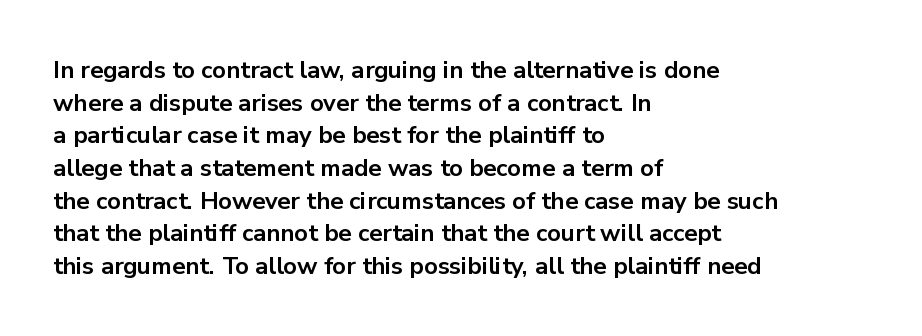
The image shows 24 px bold type, upright; set left-aligned, normal line spacing (1.36x), normal letter spacing, not underlined.
